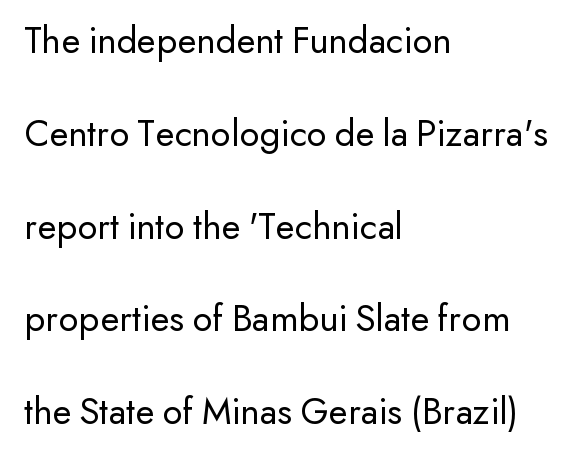
{"serif": "no", "italic": "no", "bold": "no", "weight": "regular", "width": "normal", "stroke_contrast": "low", "x_height": "small", "monospaced": "no", "underline": "no", "align": "left", "line_spacing": "loose", "line_spacing_ratio": 2.38, "letter_spacing": "normal", "letter_spacing_em": 0.0, "glyph_px": 39}
